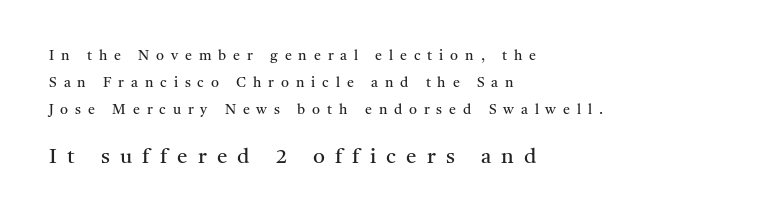
{"italic": "no", "bold": "no", "underline": "no", "align": "left", "line_spacing": "loose", "line_spacing_ratio": 1.94, "letter_spacing": "wide", "letter_spacing_em": 0.49, "larger_block": "second", "size_ratio": 1.5, "glyph_px": 21}
